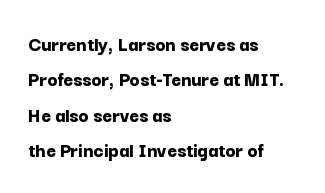
Letter spacing: default. Descenders are the only things crossing below the line. Unlike italic type, these characters show no tilt at all. The setting favours the left margin, as ordinary paragraphs usually do. If you measured baseline to baseline, you'd find a middling distance.
